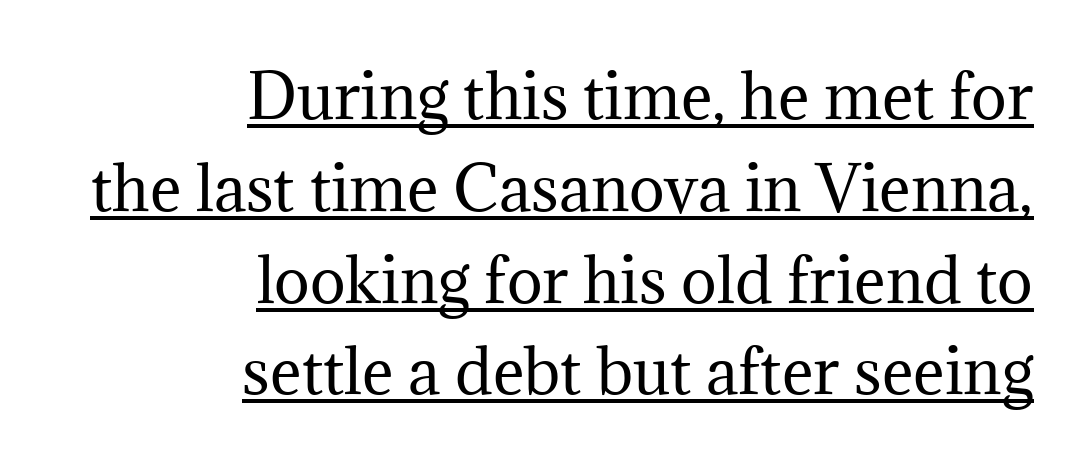
Q: Is the text bold? A: No.
Q: Is the text italic (slanted)? A: No, it is upright.
Q: Is the typeface a serif or a sans-serif typeface? A: Serif.
Q: Is the text underlined? A: Yes.
Q: How is the paragraph aligned? A: Right-aligned.
Q: Is the spacing between letters normal or unusually wide? A: Normal.
Q: Is the spacing between lines tight, normal or loose? A: Normal.
Q: Width (condensed, normal, or wide)? A: Normal.
Q: Stroke contrast? A: Medium.
Q: x-height? A: Medium.
Q: Monospaced? A: No.
